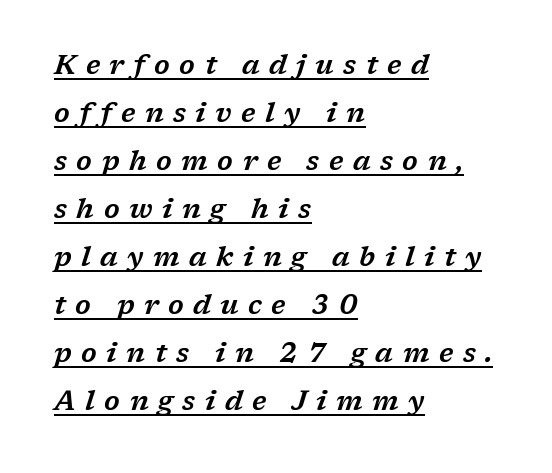
{"italic": "yes", "lean": "right", "slant_degrees": 17, "underline": "yes", "align": "left", "line_spacing_ratio": 1.78, "letter_spacing": "wide", "letter_spacing_em": 0.35, "glyph_px": 27}
